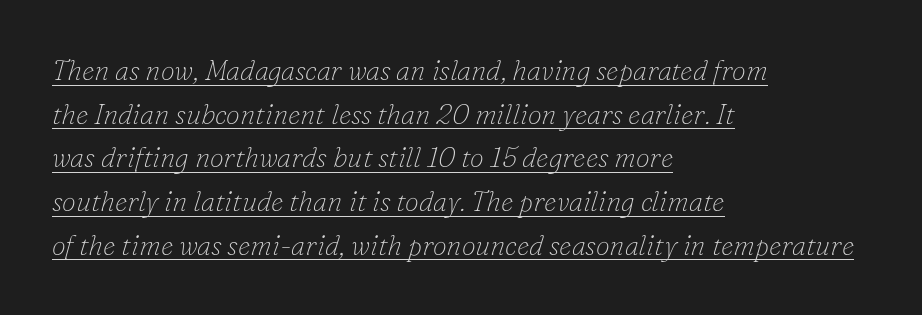
Q: Is the text bold? A: No.
Q: Is the text italic (slanted)? A: Yes, it leans right by about 16 degrees.
Q: Is the typeface a serif or a sans-serif typeface? A: Serif.
Q: Is the text underlined? A: Yes.
Q: How is the paragraph aligned? A: Left-aligned.
Q: Is the spacing between letters normal or unusually wide? A: Normal.
Q: Is the spacing between lines tight, normal or loose? A: Normal.
Q: Width (condensed, normal, or wide)? A: Normal.
Q: Stroke contrast? A: Low.
Q: x-height? A: Small.
Q: Monospaced? A: No.
